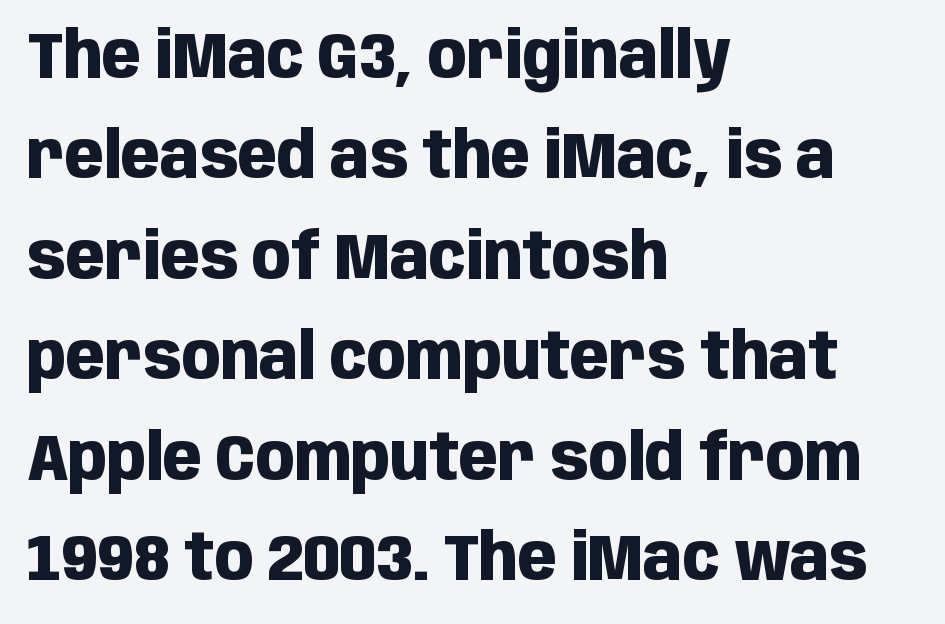
Q: Is the text bold? A: Yes.
Q: Is the text italic (slanted)? A: No, it is upright.
Q: Is the typeface a serif or a sans-serif typeface? A: Sans-serif.
Q: Is the text underlined? A: No.
Q: How is the paragraph aligned? A: Left-aligned.
Q: Is the spacing between letters normal or unusually wide? A: Normal.
Q: Is the spacing between lines tight, normal or loose? A: Normal.
Q: Width (condensed, normal, or wide)? A: Condensed.
Q: Stroke contrast? A: Low.
Q: x-height? A: Large.
Q: Monospaced? A: No.
